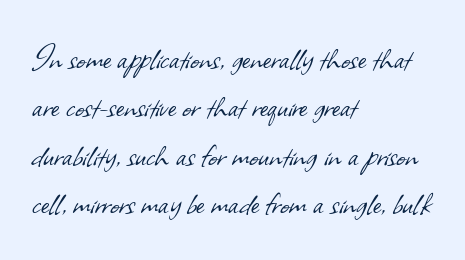
Q: Is the text bold? A: No.
Q: Is the typeface a serif or a sans-serif typeface? A: Sans-serif.
Q: Is the text underlined? A: No.
Q: How is the paragraph aligned? A: Left-aligned.
Q: Is the spacing between letters normal or unusually wide? A: Normal.
Q: Width (condensed, normal, or wide)? A: Normal.
Q: Stroke contrast? A: Low.
Q: x-height? A: Small.
Q: Monospaced? A: No.
